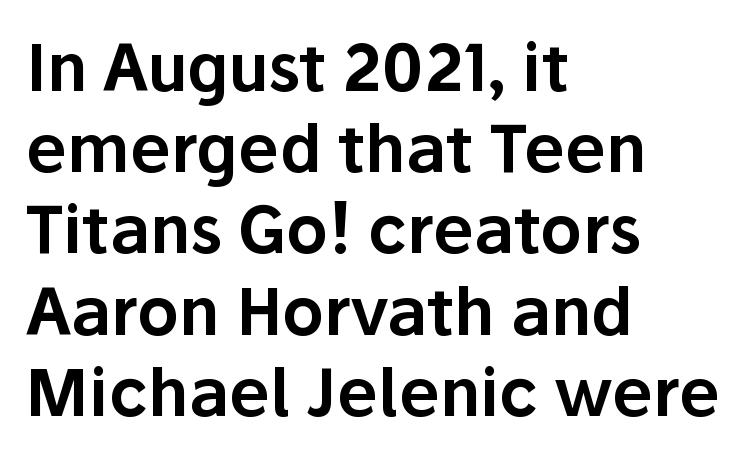
Q: Is the text italic (slanted)? A: No, it is upright.
Q: Is the typeface a serif or a sans-serif typeface? A: Sans-serif.
Q: Is the text underlined? A: No.
Q: How is the paragraph aligned? A: Left-aligned.
Q: Is the spacing between letters normal or unusually wide? A: Normal.
Q: Is the spacing between lines tight, normal or loose? A: Normal.
Q: Width (condensed, normal, or wide)? A: Normal.
Q: Stroke contrast? A: Low.
Q: x-height? A: Medium.
Q: Monospaced? A: No.
